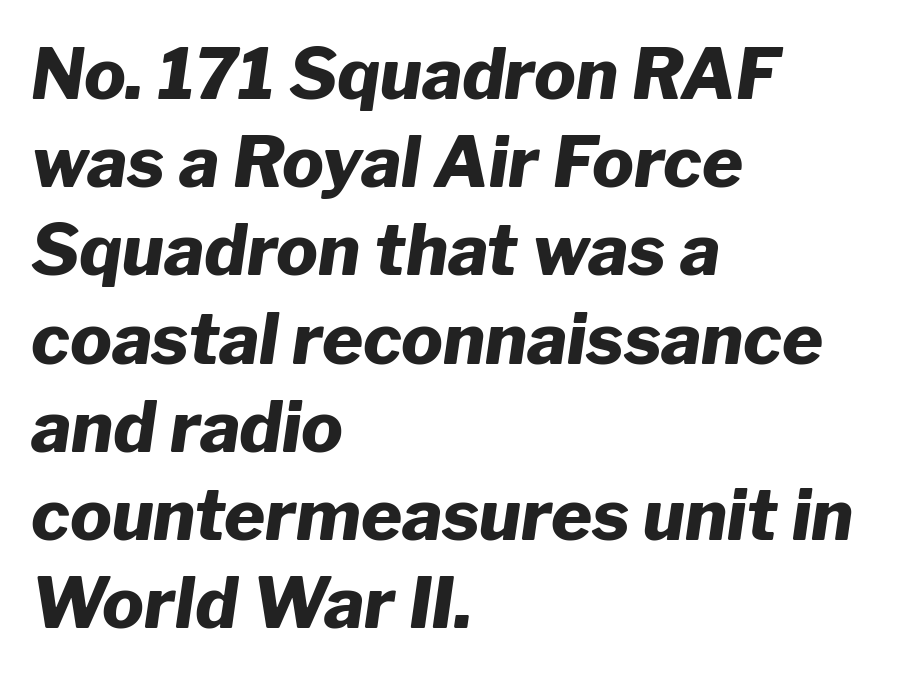
Q: Is the text bold? A: Yes.
Q: Is the text italic (slanted)? A: Yes, it leans right by about 8 degrees.
Q: Is the text underlined? A: No.
Q: How is the paragraph aligned? A: Left-aligned.
Q: Is the spacing between letters normal or unusually wide? A: Normal.
Q: Is the spacing between lines tight, normal or loose? A: Normal.
Q: Width (condensed, normal, or wide)? A: Normal.
Q: Stroke contrast? A: Low.
Q: x-height? A: Medium.
Q: Monospaced? A: No.
